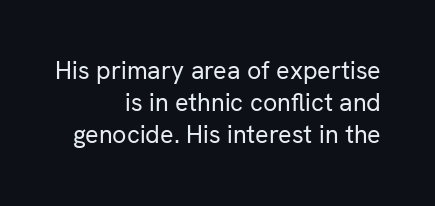
{"italic": "no", "bold": "no", "underline": "no", "align": "right", "line_spacing": "normal", "line_spacing_ratio": 1.29, "letter_spacing": "normal", "letter_spacing_em": 0.0, "glyph_px": 25}
